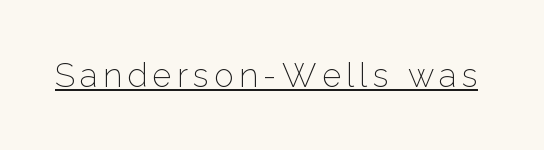
Regarding serifs, this sample does without them. Vertical stems look standard width or narrower in stroke. Proportional: the letters do not fall into vertical columns. Glance below the letters and you will spot a drawn line. Every stem runs plumb, perpendicular to the baseline.
